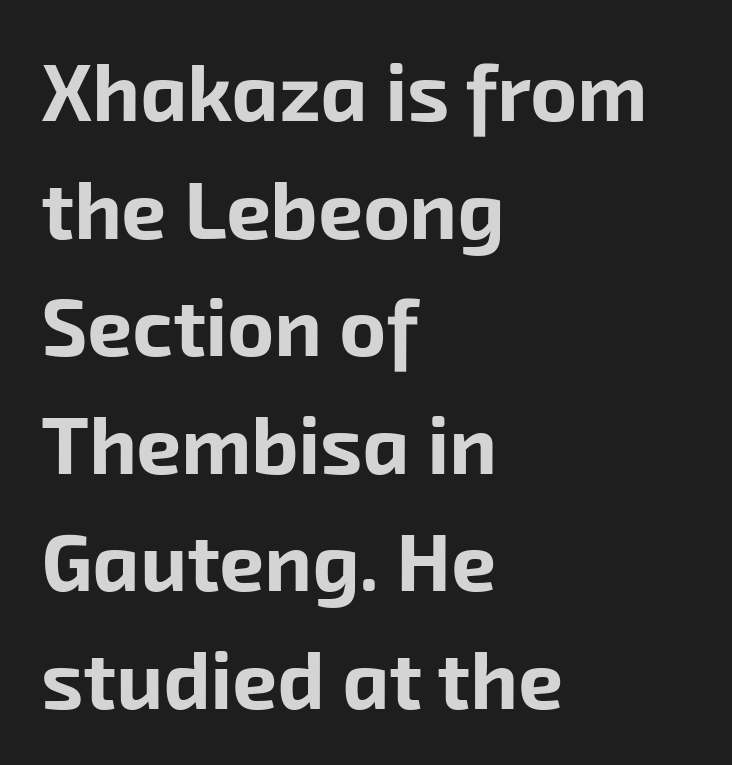
Compared with typical paragraphs, the rows here are spaced about the same. Character widths vary here, with narrow letters taking less room than wide ones. You'd pick this weight for a headline — it's a proper bold. Compared with typical body copy, the letter spacing here is the same.
